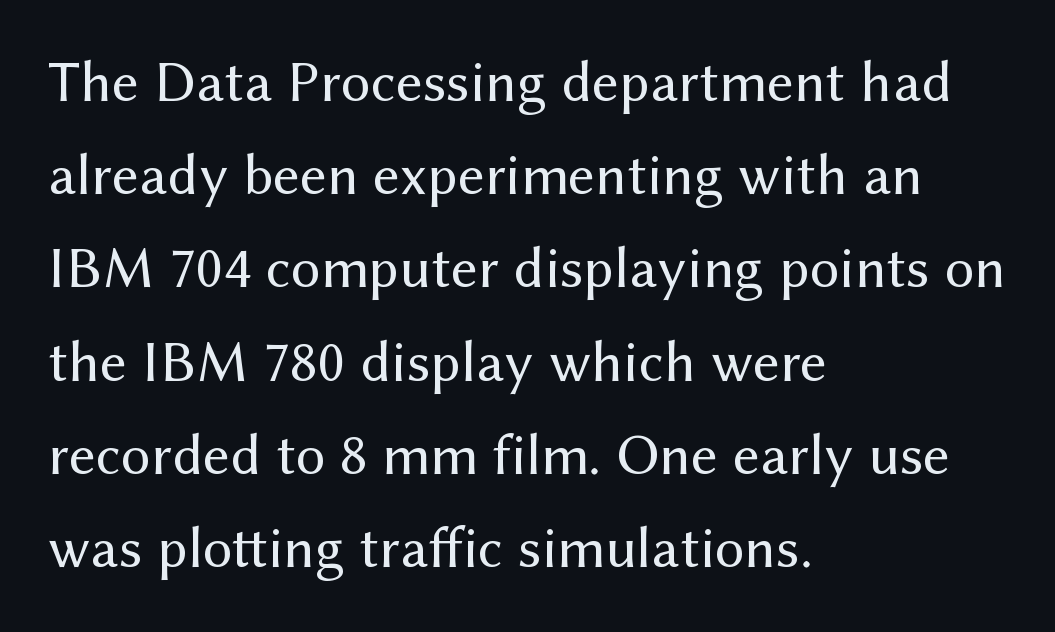
{"serif": "no", "italic": "no", "bold": "no", "weight": "regular", "width": "normal", "stroke_contrast": "medium", "x_height": "medium", "monospaced": "no", "underline": "no", "align": "left", "line_spacing": "normal", "line_spacing_ratio": 1.58, "letter_spacing": "normal", "letter_spacing_em": 0.0, "glyph_px": 59}
